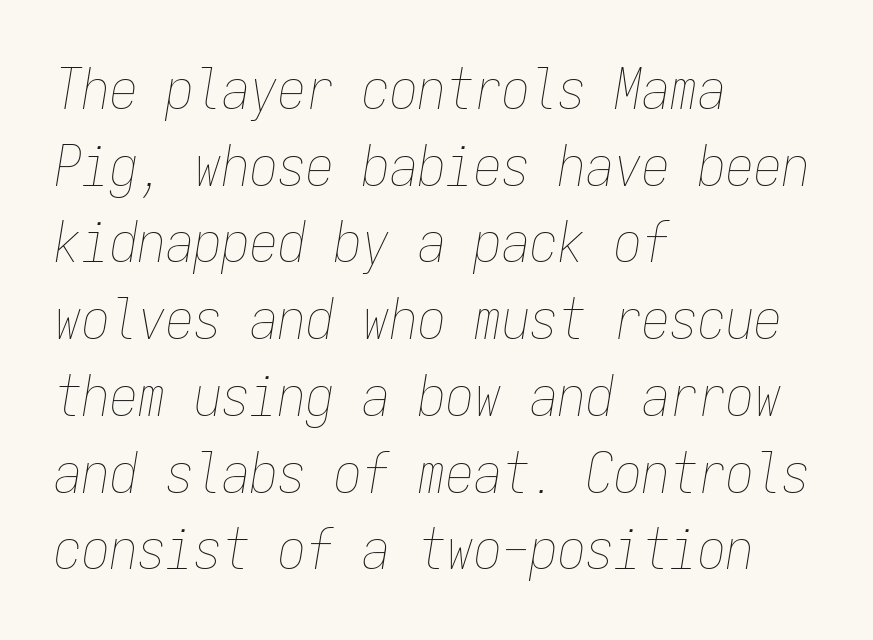
Q: Is the text bold? A: No.
Q: Is the text italic (slanted)? A: Yes, it leans right by about 9 degrees.
Q: Is the text underlined? A: No.
Q: How is the paragraph aligned? A: Left-aligned.
Q: Is the spacing between letters normal or unusually wide? A: Normal.
Q: Is the spacing between lines tight, normal or loose? A: Normal.
Q: Width (condensed, normal, or wide)? A: Condensed.
Q: Stroke contrast? A: Low.
Q: x-height? A: Medium.
Q: Monospaced? A: Yes.
